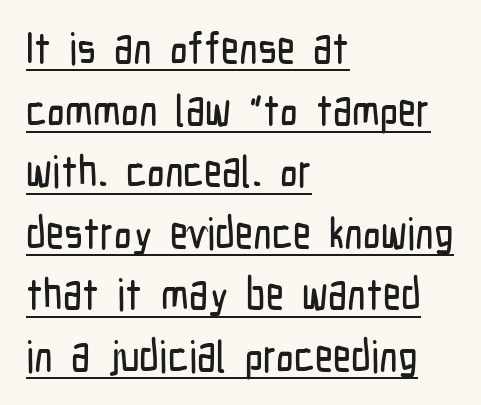
The lines sit at an ordinary, default distance from one another. Alignment: flush left. The rendering uses the underline text-decoration. To sum up the face: it is a sans, with no serifs.
